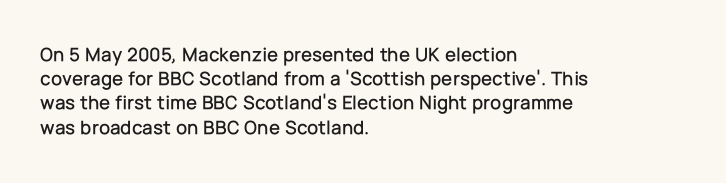
The image shows 20 px text type, upright; set left-aligned, line spacing 1.21x, normal letter spacing, not underlined.
